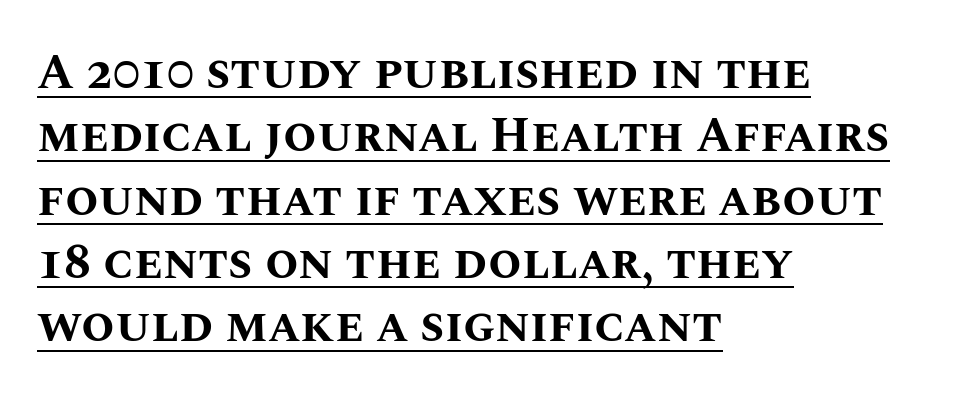
The image shows 48 px bold type, upright; set left-aligned, normal line spacing (1.32x), normal letter spacing, underlined; medium stroke contrast and a large x-height.
